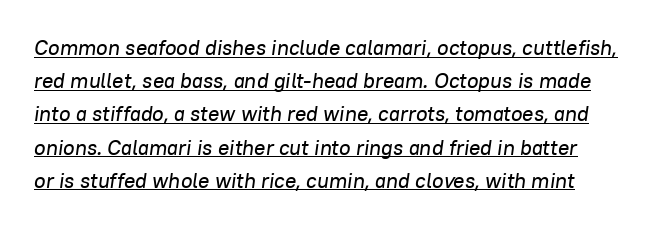
The image shows 21 px text type, italic (leaning right); set normal line spacing (1.58x), normal letter spacing, underlined.
